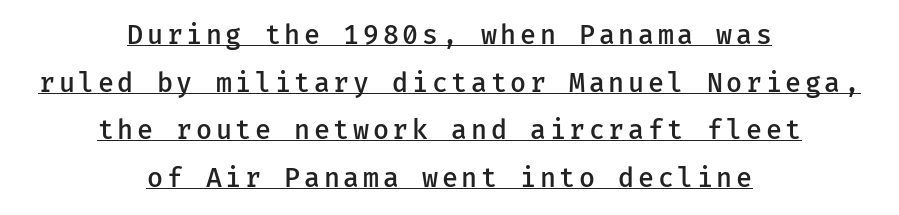
{"italic": "no", "bold": "semi", "underline": "yes", "align": "center", "line_spacing_ratio": 1.83, "glyph_px": 26}
